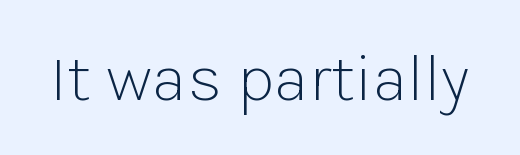
{"serif": "no", "italic": "no", "bold": "no", "weight": "light", "width": "normal", "stroke_contrast": "low", "x_height": "medium", "monospaced": "no", "underline": "no", "letter_spacing": "normal", "letter_spacing_em": 0.0, "glyph_px": 67}
